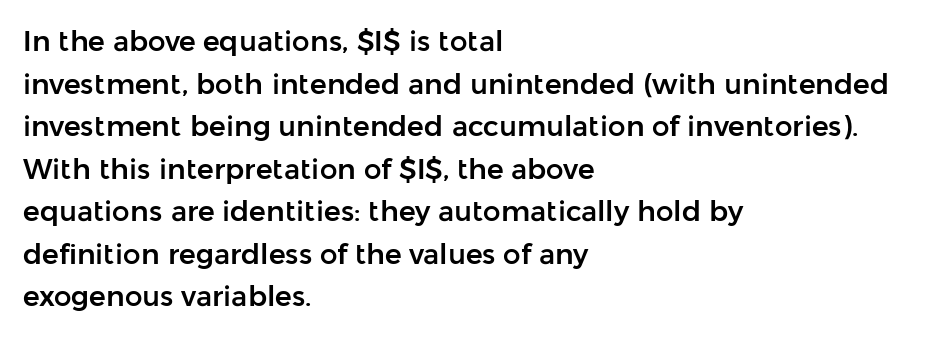
Think of a printed novel: that variable character pitch is what you see here. A typesetter would label this face a sans. The paragraph has a hard left edge and a soft right edge. The font's upright variant was chosen for this text. Inter-character spacing is left at the font's built-in metrics.
